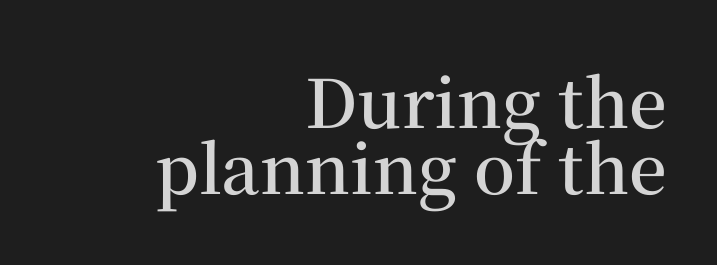
{"serif": "yes", "italic": "no", "bold": "semi", "weight": "semibold", "width": "normal", "stroke_contrast": "medium", "x_height": "medium", "monospaced": "no", "underline": "no", "align": "right", "line_spacing": "tight", "line_spacing_ratio": 0.99, "letter_spacing": "normal", "letter_spacing_em": 0.0, "glyph_px": 67}
